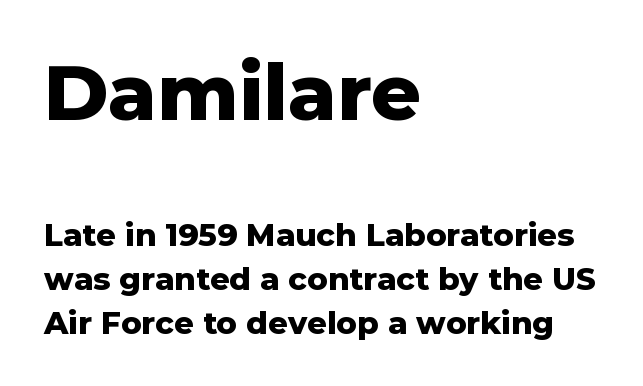
Posture: straight, roman, zero tilt. A clean baseline with only descenders dipping below it. Is this a fixed-width face? No — the glyphs have proportional, varying widths. Chunky letters — that's bold for sure. The lines are quadded left.
